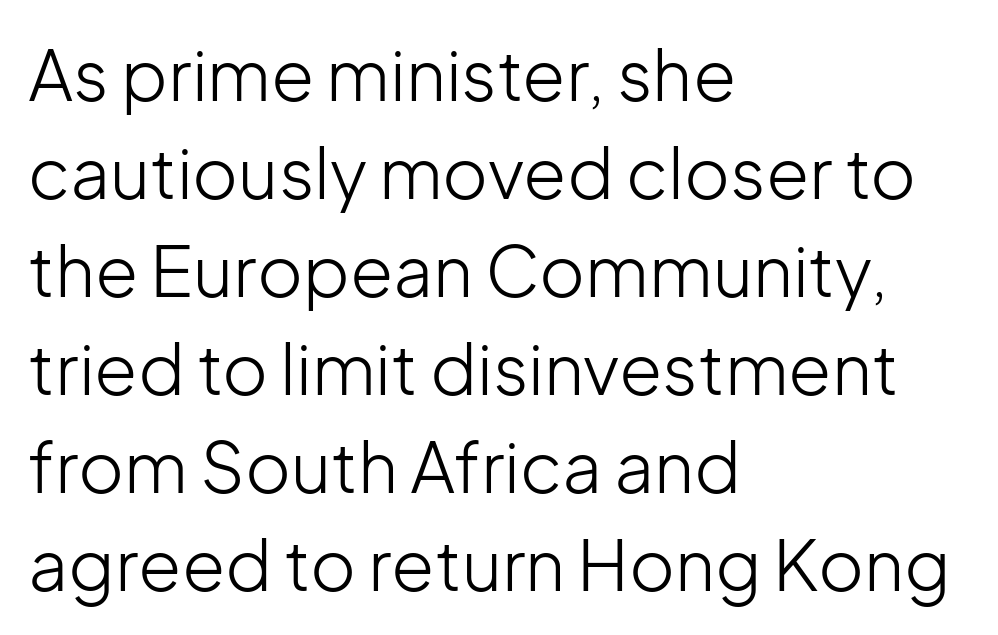
{"serif": "no", "italic": "no", "bold": "no", "weight": "light", "width": "normal", "stroke_contrast": "low", "x_height": "medium", "monospaced": "no", "underline": "no", "align": "left", "line_spacing": "normal", "line_spacing_ratio": 1.4, "letter_spacing": "normal", "letter_spacing_em": 0.0, "glyph_px": 70}
